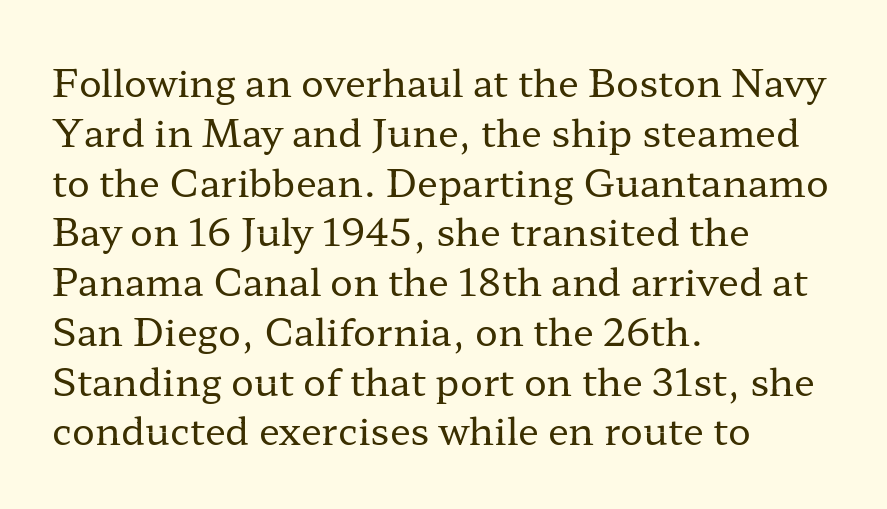
Visually the block forms a straight wall on the left and a jagged coastline on the right. Stem width sits at or under what a default text font uses. A typesetter would label this face a serif. A typesetter would call this leading conventional body-copy spacing. These lines are rendered in a variable-pitch font.
